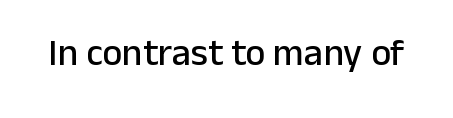
The string is rendered with underlining switched off. Is this a sans? Yes — the strokes have no serifs. Character widths vary here, with narrow letters taking less room than wide ones. Posture: vertical. These lines keep a tight, regular rhythm from letter to letter.
